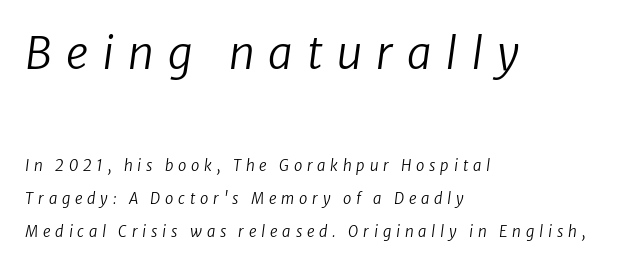
Q: Is the text bold? A: No.
Q: Is the typeface a serif or a sans-serif typeface? A: Sans-serif.
Q: Is the text underlined? A: No.
Q: How is the paragraph aligned? A: Left-aligned.
Q: Is the spacing between letters normal or unusually wide? A: Unusually wide.
Q: Is the spacing between lines tight, normal or loose? A: Loose.
Q: Which block of text is set in a larger size, the first (top) or the second (bottom)? A: The first (top) one.
Q: Width (condensed, normal, or wide)? A: Normal.
Q: Stroke contrast? A: Low.
Q: x-height? A: Medium.
Q: Monospaced? A: No.
